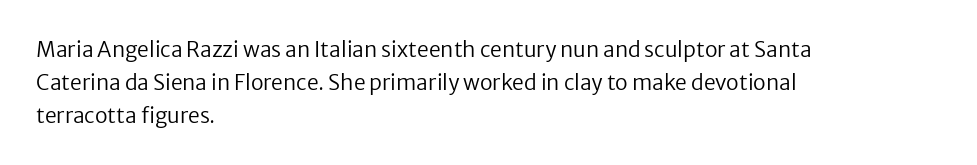
Upright lettering throughout. The rows are spaced the way most documents space them. These lines stack with their left ends in a neat column. The space beneath each line is pristine and unruled. This sample uses plain, unmodified letter spacing. Stem width sits at or under what a default text font uses.
